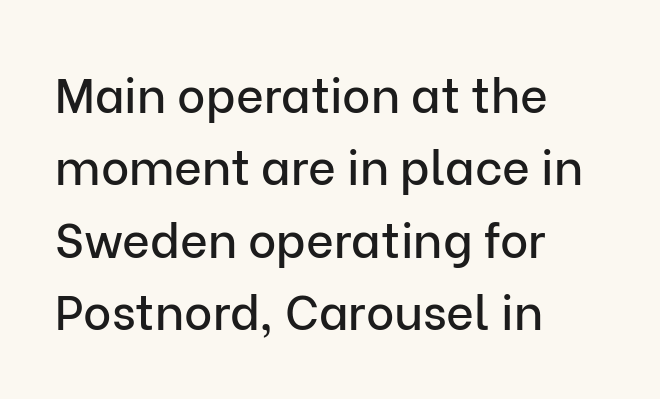
The image shows 48 px sans-serif type, upright; set left-aligned, normal line spacing (1.51x), normal letter spacing, not underlined; low stroke contrast and a medium x-height.
